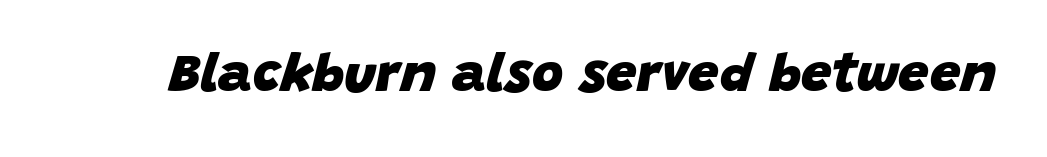
{"italic": "yes", "lean": "right", "slant_degrees": 15, "bold": "yes", "weight": "heavy", "width": "normal", "stroke_contrast": "low", "x_height": "large", "monospaced": "no", "underline": "no", "letter_spacing": "normal", "letter_spacing_em": 0.0, "glyph_px": 54}
